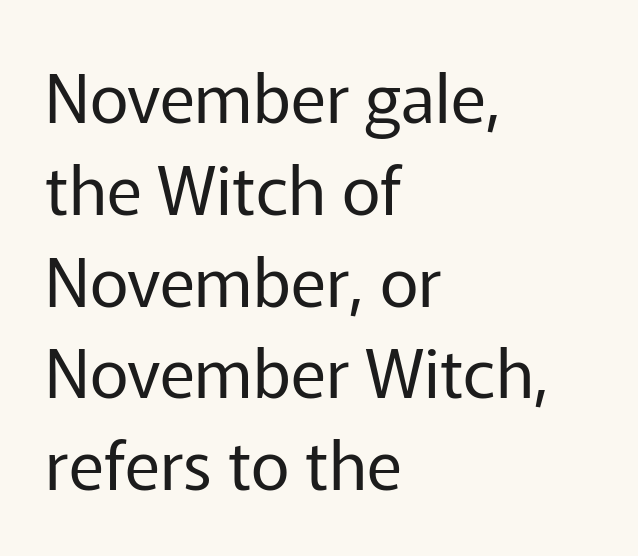
{"serif": "no", "italic": "no", "bold": "no", "weight": "regular", "width": "normal", "stroke_contrast": "low", "x_height": "medium", "monospaced": "no", "underline": "no", "align": "left", "line_spacing": "normal", "line_spacing_ratio": 1.37, "letter_spacing": "normal", "letter_spacing_em": 0.0, "glyph_px": 67}
